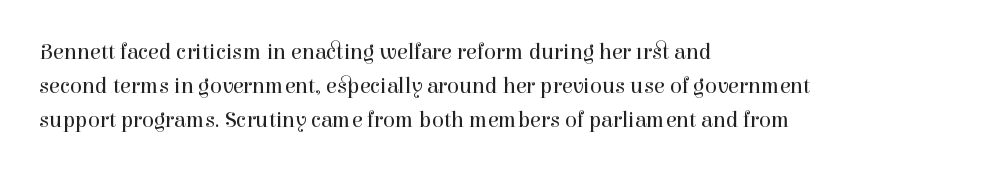
{"italic": "no", "bold": "no", "underline": "no", "align": "left", "line_spacing": "normal", "line_spacing_ratio": 1.54, "letter_spacing": "normal", "letter_spacing_em": 0.0, "glyph_px": 22}
